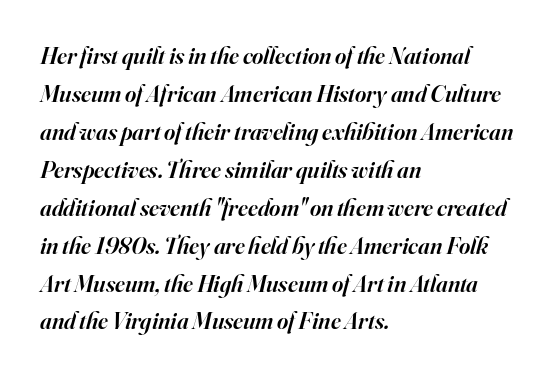
{"italic": "yes", "lean": "right", "slant_degrees": 16, "bold": "semi", "underline": "no", "align": "left", "line_spacing": "normal", "line_spacing_ratio": 1.58, "letter_spacing": "normal", "letter_spacing_em": 0.0, "glyph_px": 24}
